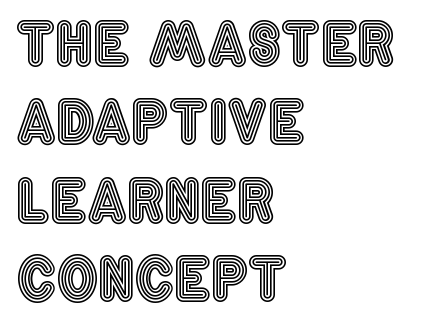
The image shows 58 px condensed type, upright; set left-aligned, normal line spacing (1.35x), normal letter spacing, not underlined; a large x-height.
